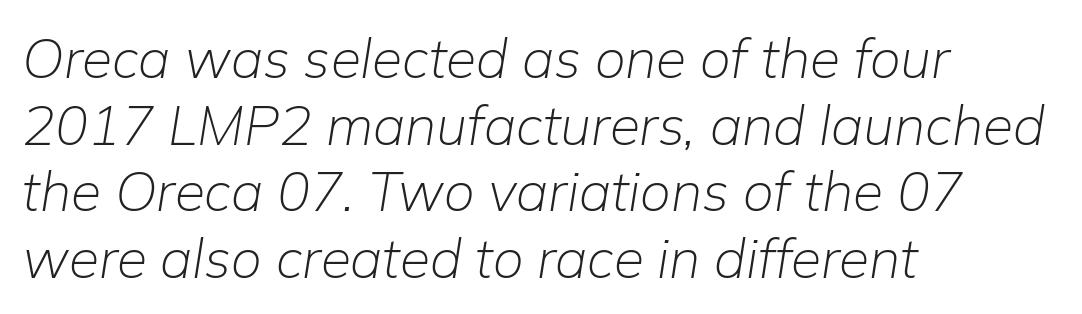
{"italic": "yes", "lean": "right", "slant_degrees": 9, "bold": "no", "weight": "light", "width": "normal", "stroke_contrast": "low", "x_height": "medium", "monospaced": "no", "underline": "no", "align": "left", "line_spacing_ratio": 1.21, "letter_spacing": "normal", "letter_spacing_em": 0.0, "glyph_px": 55}
